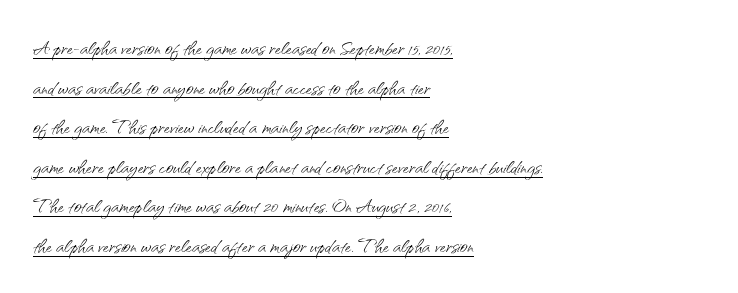
The ragged edge is on the right, which tells us the setting is flush left. This block has exactly the height ordinary leading produces. Has an underline been added? It has.
